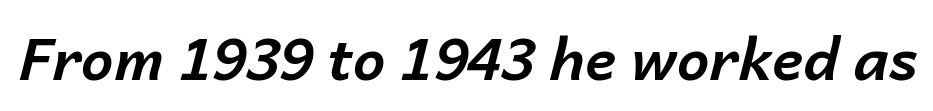
The glyphs look as if they've been sheared to an angle. No word sits above an underline. Caption: bold face, heavy strokes. Proportional: the letters do not fall into vertical columns.
